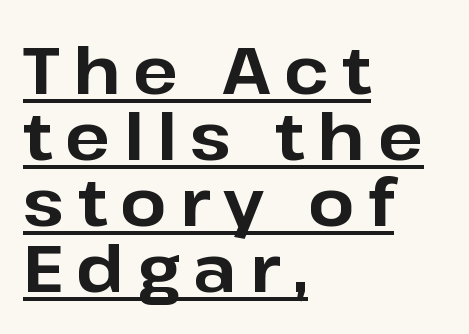
{"serif": "no", "italic": "no", "bold": "yes", "weight": "bold", "width": "normal", "stroke_contrast": "low", "x_height": "medium", "monospaced": "no", "underline": "yes", "align": "left", "line_spacing": "tight", "line_spacing_ratio": 1.0, "letter_spacing": "wide", "letter_spacing_em": 0.2, "glyph_px": 66}
